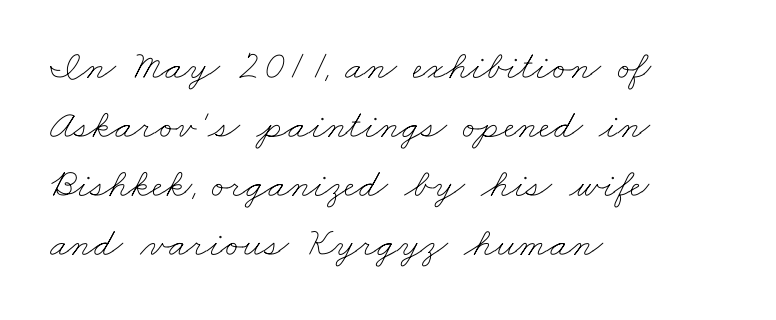
The image shows 41 px thin, wide type; set left-aligned, normal line spacing (1.44x), normal letter spacing, not underlined; low stroke contrast and a small x-height.
